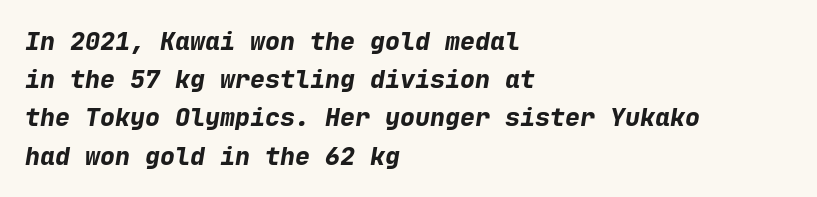
Q: Is the text bold? A: Yes.
Q: Is the text italic (slanted)? A: Yes, it leans right by about 9 degrees.
Q: Is the text underlined? A: No.
Q: How is the paragraph aligned? A: Left-aligned.
Q: Is the spacing between letters normal or unusually wide? A: Normal.
Q: Is the spacing between lines tight, normal or loose? A: Normal.
